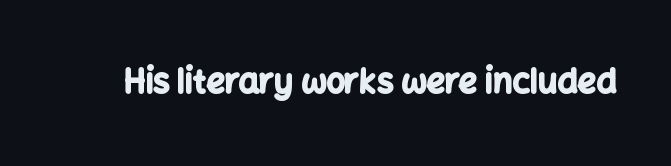
You'd pick this weight for a headline — it's a proper bold. I'd call this a sans setting — the letters go barefoot. The area under the type is left untouched. Spacing verdict: proportional, widths tailored to each character. The line texture is even and compact thanks to regular tracking. These lines were composed using upright roman letters.
